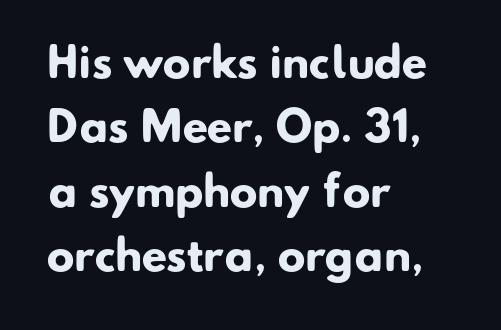
Caption: bold face, heavy strokes. Words float on clear page, feet unadorned. The block of text has a typical density, with ordinary space between rows. Serifs: no, the terminals of the letterforms are clean. Reading down the block, your eye returns to a fixed left position each line.
